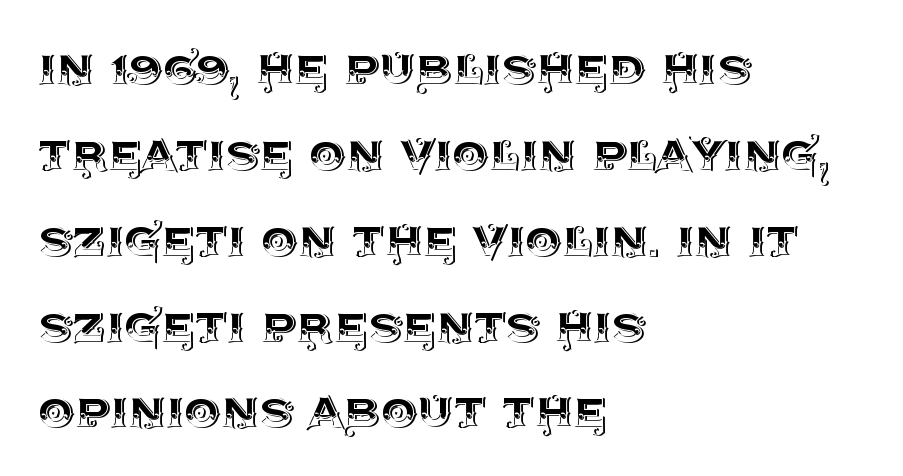
Q: Is the text italic (slanted)? A: No, it is upright.
Q: Is the text underlined? A: No.
Q: How is the paragraph aligned? A: Left-aligned.
Q: Is the spacing between letters normal or unusually wide? A: Normal.
Q: Is the spacing between lines tight, normal or loose? A: Normal.
Q: Width (condensed, normal, or wide)? A: Normal.
Q: x-height? A: Large.
Q: Monospaced? A: No.
